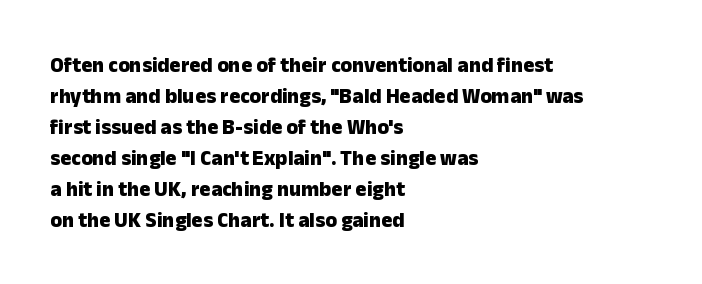
Q: Is the text bold? A: Yes.
Q: Is the text italic (slanted)? A: No, it is upright.
Q: Is the text underlined? A: No.
Q: How is the paragraph aligned? A: Left-aligned.
Q: Is the spacing between letters normal or unusually wide? A: Normal.
Q: Is the spacing between lines tight, normal or loose? A: Normal.
